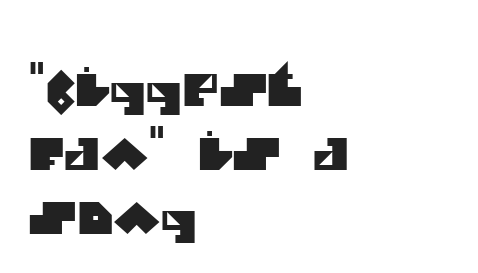
The image shows 44 px sans-serif type; set left-aligned, normal line spacing (1.45x), normal letter spacing, not underlined; medium stroke contrast and a large x-height.
